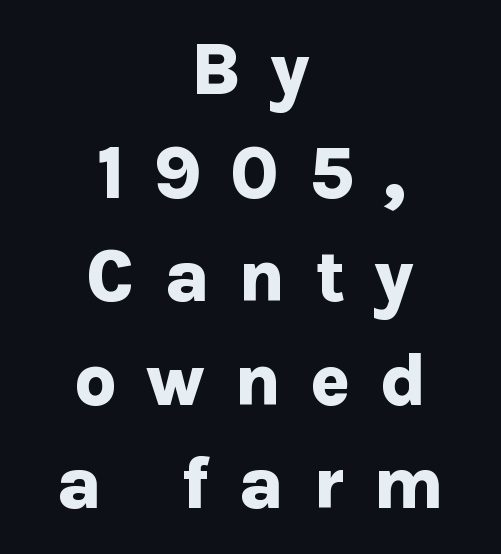
Q: Is the text bold? A: Yes.
Q: Is the text italic (slanted)? A: No, it is upright.
Q: Is the typeface a serif or a sans-serif typeface? A: Sans-serif.
Q: Is the text underlined? A: No.
Q: How is the paragraph aligned? A: Centered.
Q: Is the spacing between letters normal or unusually wide? A: Unusually wide.
Q: Is the spacing between lines tight, normal or loose? A: Normal.
Q: Width (condensed, normal, or wide)? A: Normal.
Q: Stroke contrast? A: Low.
Q: x-height? A: Medium.
Q: Monospaced? A: No.
